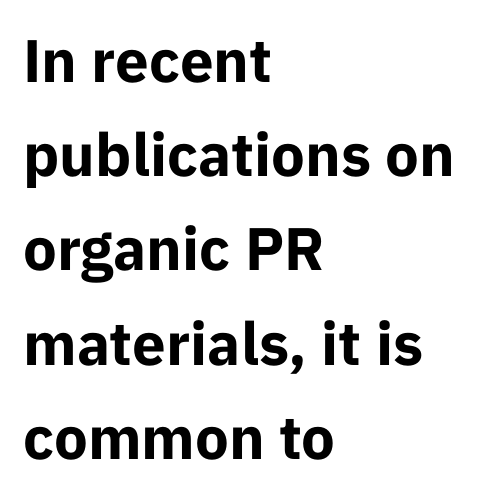
The image shows 60 px bold sans-serif type, upright; set left-aligned, normal line spacing (1.57x), normal letter spacing, not underlined; low stroke contrast and a medium x-height.
